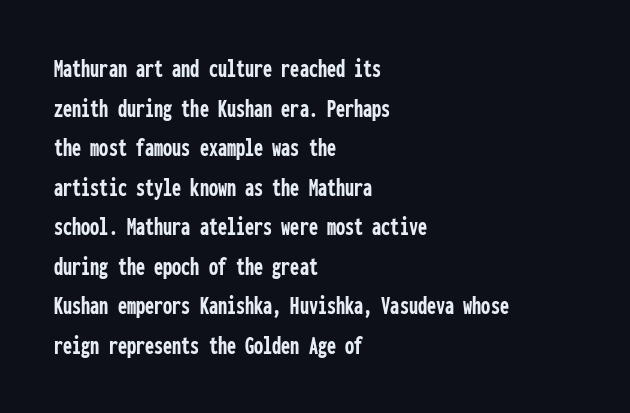
The image shows 26 px bold type, upright; set left-aligned, normal line spacing (1.52x), normal letter spacing, not underlined.
